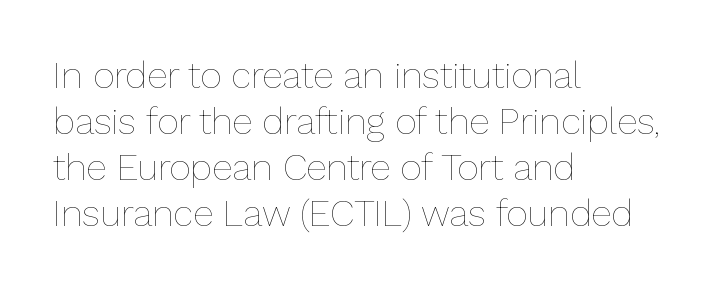
{"italic": "no", "bold": "no", "weight": "thin", "width": "normal", "stroke_contrast": "low", "x_height": "medium", "monospaced": "no", "underline": "no", "align": "left", "line_spacing_ratio": 1.24, "letter_spacing": "normal", "letter_spacing_em": 0.0, "glyph_px": 37}
